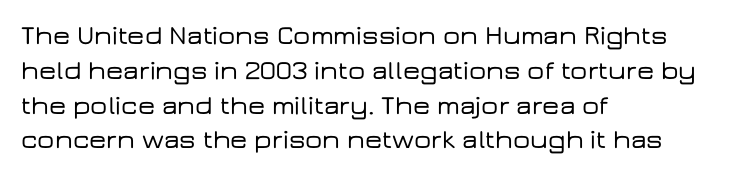
The image shows 27 px text type, upright; set left-aligned, normal line spacing (1.29x), normal letter spacing, not underlined.
